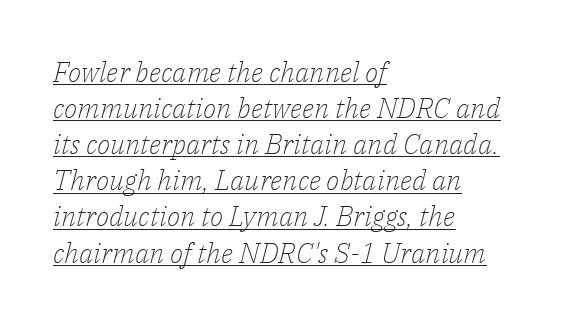
Evenly set lines give the paragraph a standard silhouette. No extra ink here — the face is not bold. What kind of face is this? One with serifs. The letters advance in unequal steps, a hallmark of proportional type. Which margin do the lines hug? The left one — the right edge is uneven. Italic? Definitely — the glyphs are oblique.
